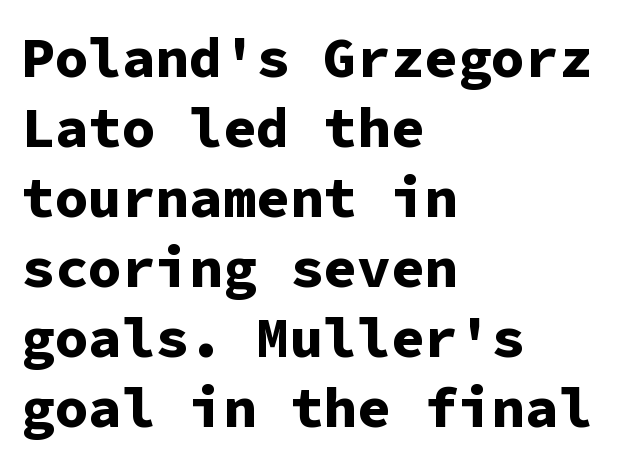
The image shows 56 px bold sans-serif type, upright, monospaced; set left-aligned, normal line spacing (1.25x), normal letter spacing, not underlined; low stroke contrast and a medium x-height.
